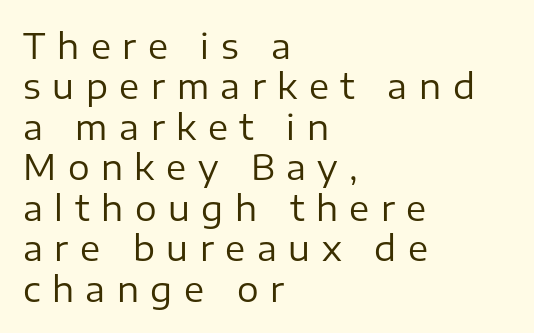
Words appear elongated and porous because spacing is wide. One-word summary of the alignment: left. The glyphs in this specimen are sans serif. Posture: straight, roman, zero tilt.
